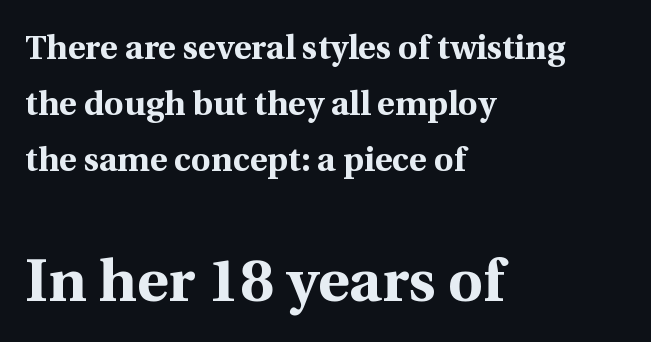
The image shows 60 px bold serif type, upright; set left-aligned, normal line spacing (1.65x), normal letter spacing, not underlined; the second (bottom) block is 1.76x larger; a medium x-height.
